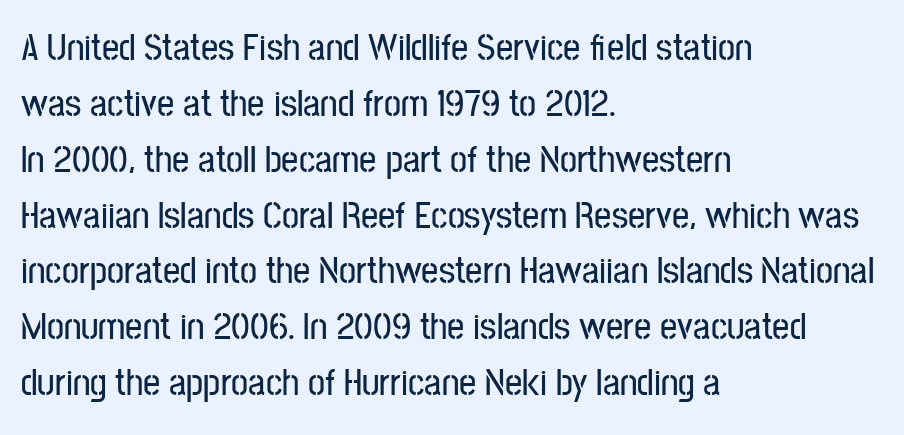
Visually the block forms a straight wall on the left and a jagged coastline on the right. Looks like regular typesetting: each glyph gets only the width it needs. The gap between lines stays unmarked. You can tell it's not italic because the verticals are truly vertical.
